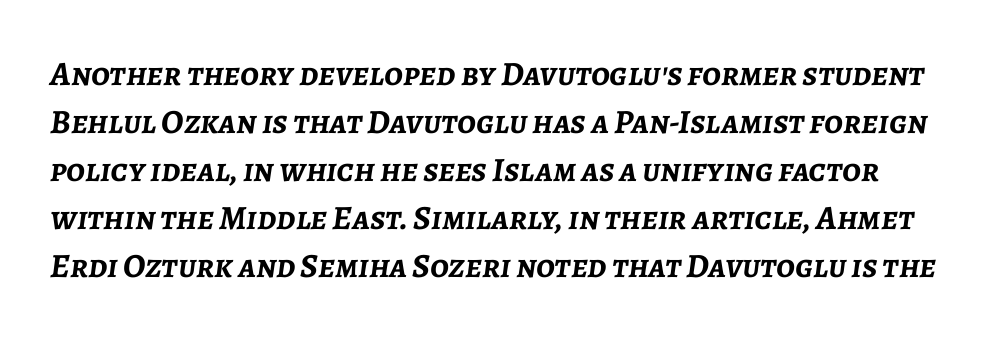
What's the leading like? Ordinary, nothing unusual. Type without underlining. Does the lettering tilt? It does — this is italic. Spacing verdict: proportional, widths tailored to each character. The type is set solid horizontally, with unmodified tracking.
